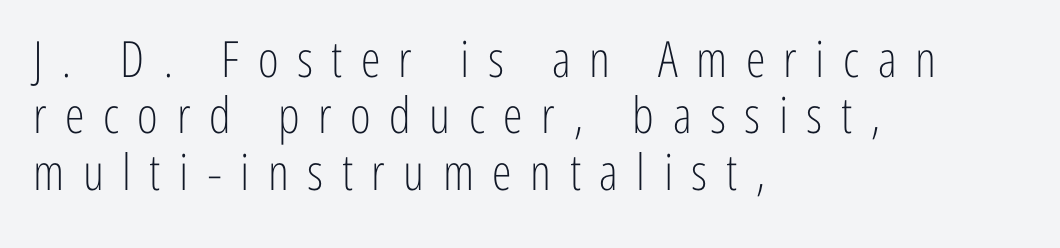
If you drew a line through each stem, it would be perfectly vertical. Is the block centered? No — it sits flush against the left margin. Observe the wide spacing: letters keep a clear distance from each other. In terms of leading, this rendering errs on the cramped side. The designer went with a sans here, leaving each stem footless. The weight would be labelled regular, book, light, or lighter still.
